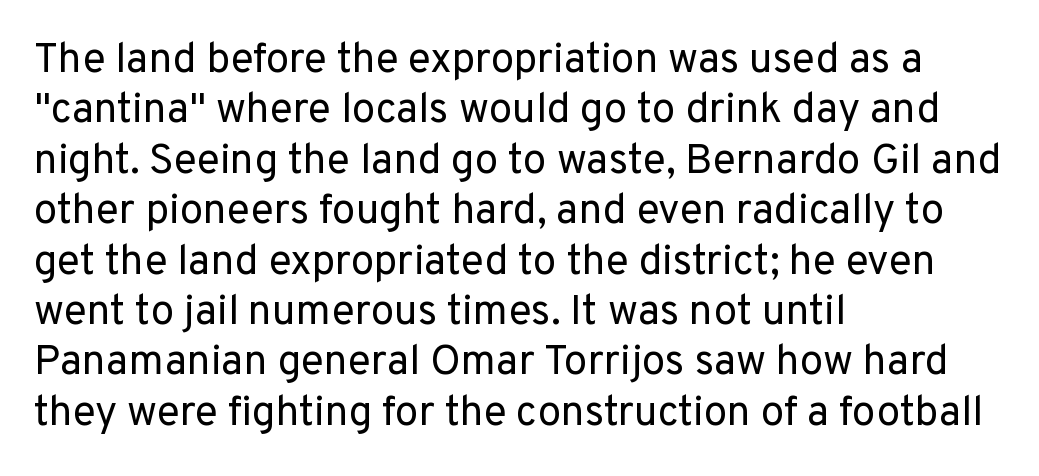
{"serif": "no", "italic": "no", "bold": "no", "weight": "regular", "width": "normal", "stroke_contrast": "low", "x_height": "medium", "monospaced": "no", "underline": "no", "align": "left", "line_spacing_ratio": 1.2, "letter_spacing": "normal", "letter_spacing_em": 0.0, "glyph_px": 42}
